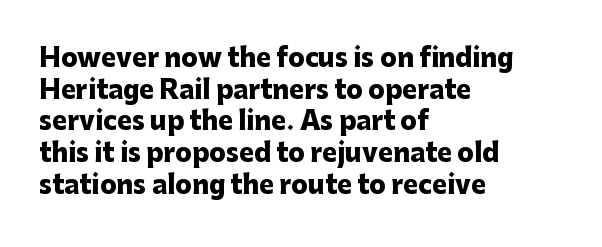
The image shows 25 px bold type, upright; set left-aligned, normal line spacing (1.27x), normal letter spacing, not underlined.
